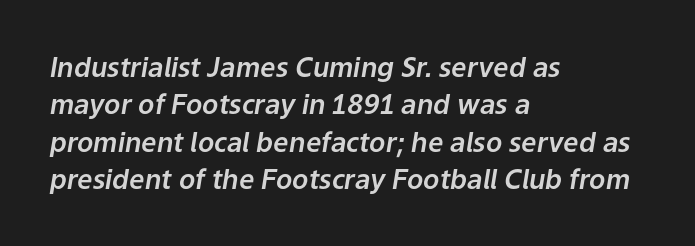
Q: Is the text italic (slanted)? A: Yes, it leans right by about 9 degrees.
Q: Is the text underlined? A: No.
Q: How is the paragraph aligned? A: Left-aligned.
Q: Is the spacing between letters normal or unusually wide? A: Normal.
Q: Is the spacing between lines tight, normal or loose? A: Normal.
